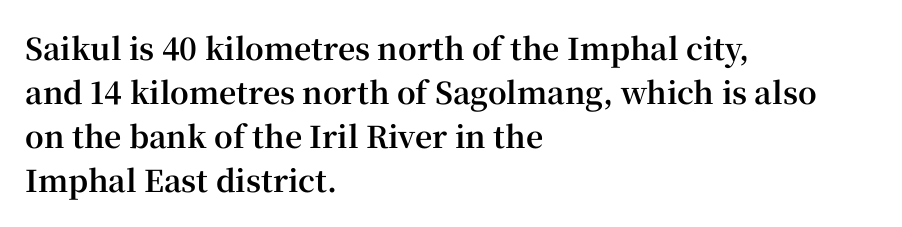
{"serif": "yes", "italic": "no", "bold": "yes", "weight": "bold", "width": "normal", "stroke_contrast": "high", "x_height": "medium", "monospaced": "no", "underline": "no", "align": "left", "line_spacing": "normal", "line_spacing_ratio": 1.47, "letter_spacing": "normal", "letter_spacing_em": 0.0, "glyph_px": 30}
